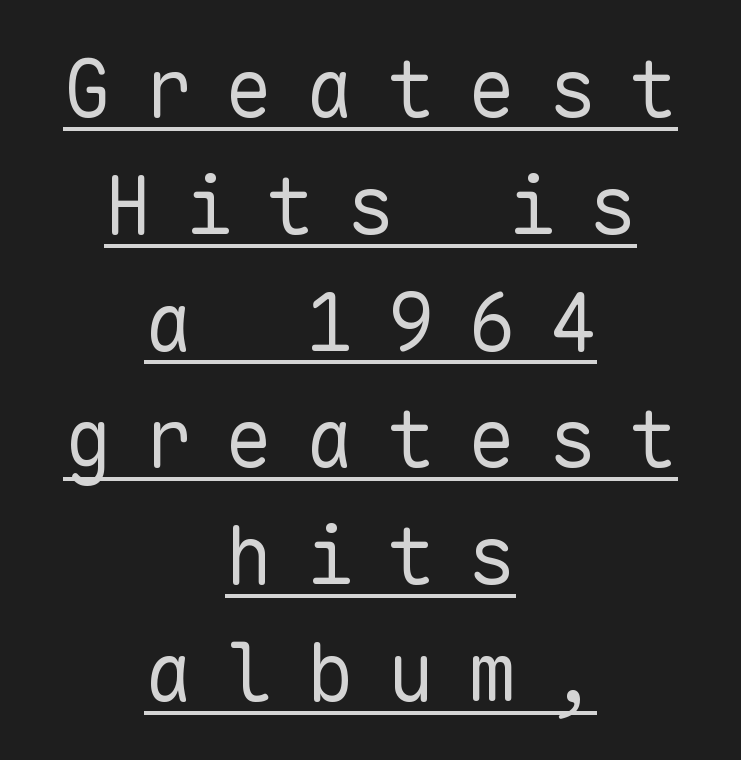
The image shows 80 px regular-weight sans-serif type, upright, monospaced; set centered, normal line spacing (1.46x), unusually wide letter spacing (+0.41 em), underlined; low stroke contrast and a medium x-height.
